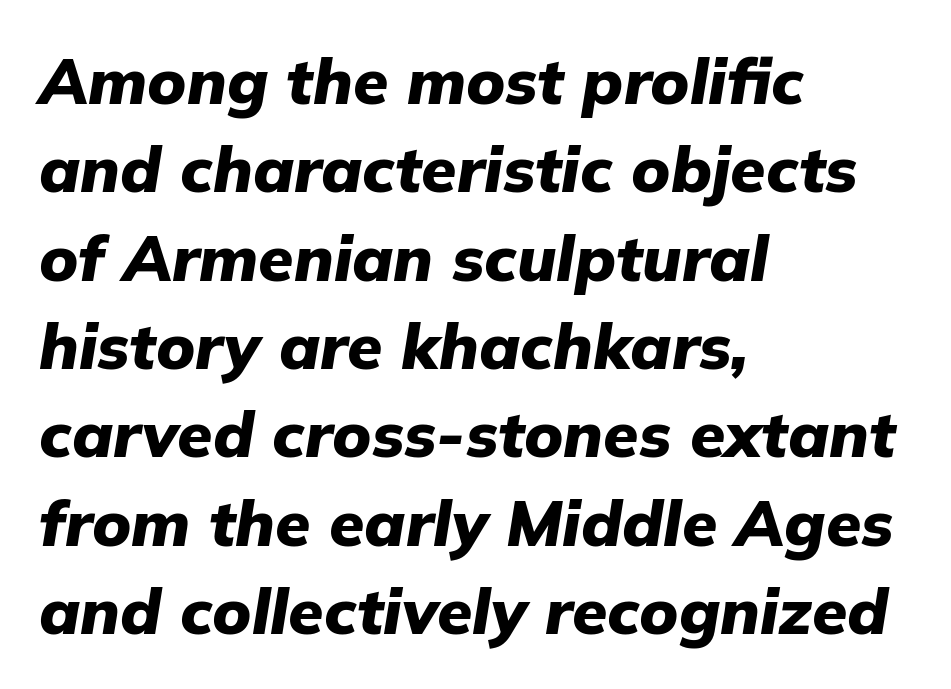
The image shows 64 px heavy type, italic (leaning right); set left-aligned, normal line spacing (1.38x), normal letter spacing, not underlined; low stroke contrast and a medium x-height.
